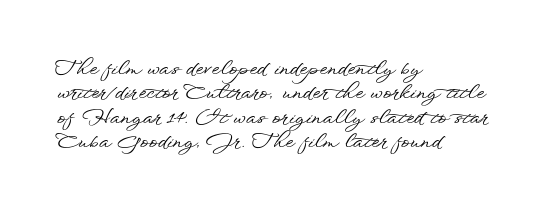
Q: Is the text italic (slanted)? A: Yes.
Q: Is the text underlined? A: No.
Q: How is the paragraph aligned? A: Left-aligned.
Q: Is the spacing between letters normal or unusually wide? A: Normal.
